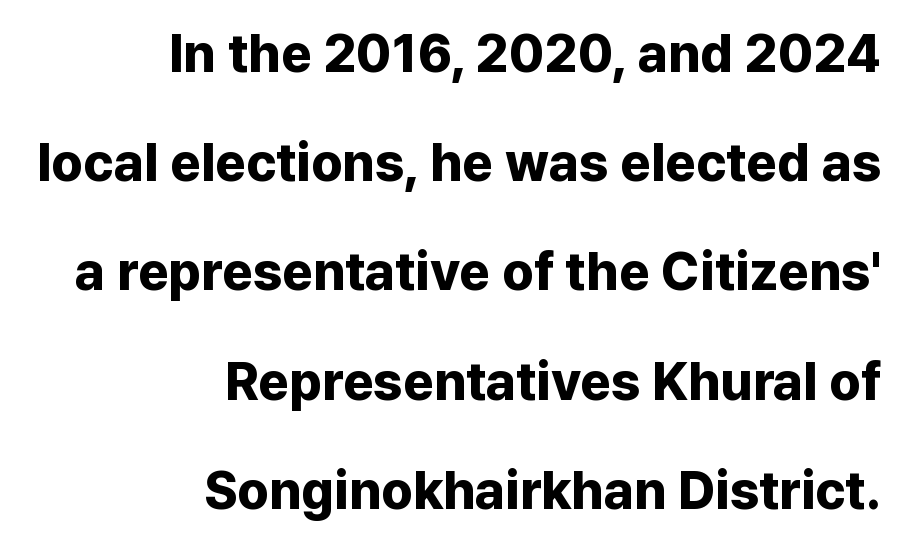
The image shows 53 px bold sans-serif type, upright; set right-aligned, loose line spacing (2.06x), normal letter spacing, not underlined; low stroke contrast and a medium x-height.
